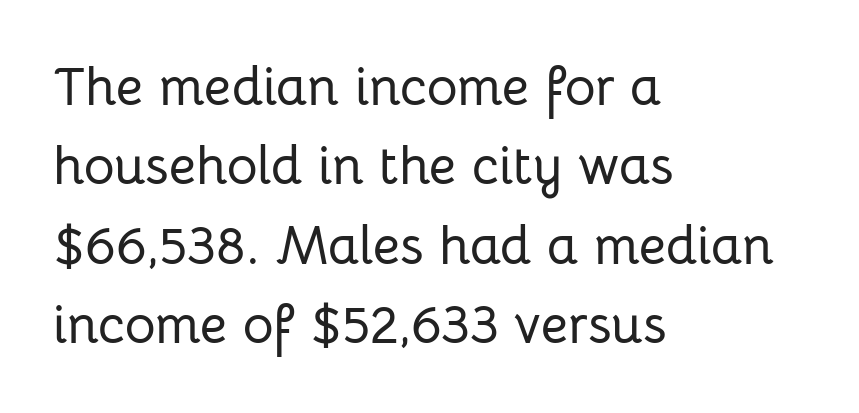
The image shows 53 px sans-serif type, upright; set left-aligned, normal line spacing (1.5x), normal letter spacing, not underlined; low stroke contrast and a medium x-height.
